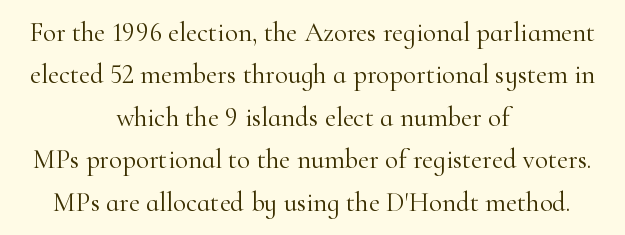
Q: Is the text bold? A: No.
Q: Is the text italic (slanted)? A: No, it is upright.
Q: Is the text underlined? A: No.
Q: How is the paragraph aligned? A: Centered.
Q: Is the spacing between letters normal or unusually wide? A: Normal.
Q: Is the spacing between lines tight, normal or loose? A: Normal.
